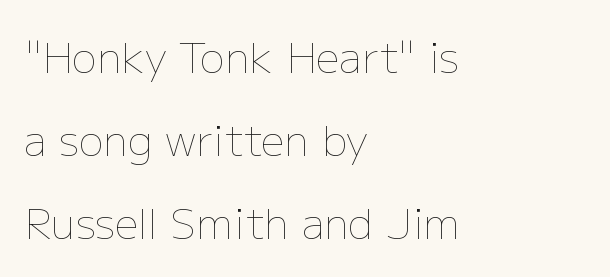
The image shows 42 px thin type, upright; set left-aligned, loose line spacing (1.98x), normal letter spacing, not underlined; low stroke contrast and a medium x-height.
